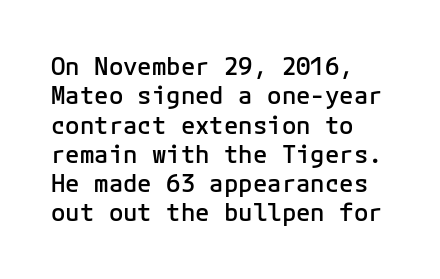
This rendering leaves character spacing at its baseline value. The gap between lines stays unmarked. Characters remain perfectly vertical along every line. The compositor pushed each line to the left boundary.
